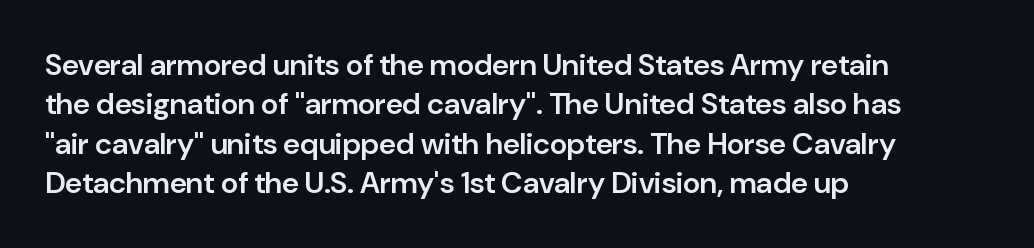
The letterforms sit shoulder to shoulder at normal distance. Teacher's note: observe the even left margin — that is flush-left alignment. Spacing verdict: proportional, widths tailored to each character. Are there feet on the stems? There aren't — it's a sans. The lettering stays uniformly vertical, giving the passage a roman look.
